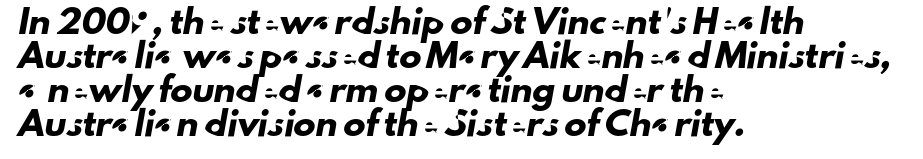
Q: Is the text underlined? A: No.
Q: How is the paragraph aligned? A: Left-aligned.
Q: Is the spacing between letters normal or unusually wide? A: Normal.
Q: Is the spacing between lines tight, normal or loose? A: Normal.
